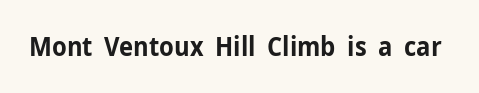
The image shows 26 px bold type, upright; set normal letter spacing, not underlined.
